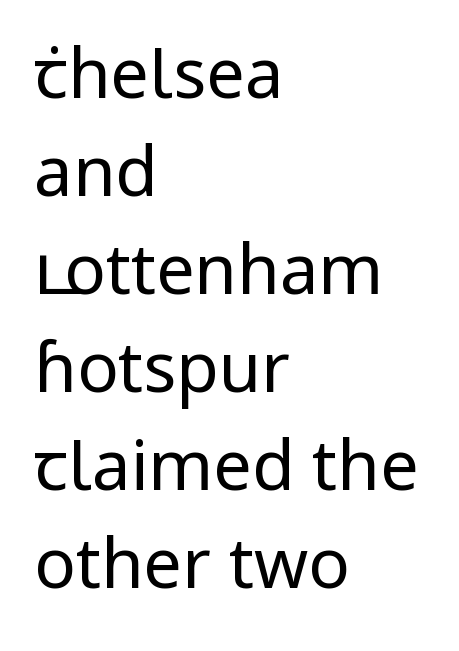
Q: Is the text bold? A: No.
Q: Is the text italic (slanted)? A: No, it is upright.
Q: Is the typeface a serif or a sans-serif typeface? A: Sans-serif.
Q: Is the text underlined? A: No.
Q: How is the paragraph aligned? A: Left-aligned.
Q: Is the spacing between letters normal or unusually wide? A: Normal.
Q: Is the spacing between lines tight, normal or loose? A: Normal.
Q: Width (condensed, normal, or wide)? A: Normal.
Q: Stroke contrast? A: Low.
Q: x-height? A: Medium.
Q: Monospaced? A: No.
